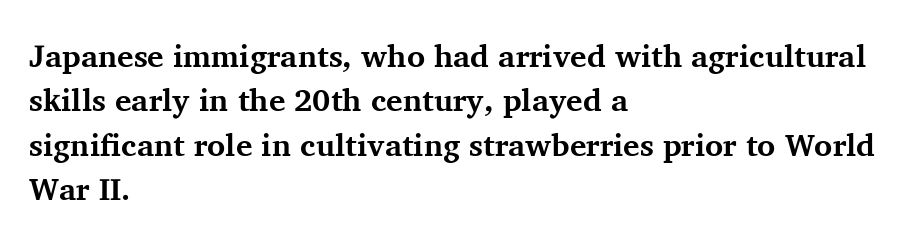
Posture: vertical. Underlining? Definitely not there. Typesetter's note: full bold, strokes at maximum text heaviness. What's the leading like? Ordinary, nothing unusual. Note the varied advance widths — an 'i' is clearly narrower than an 'm'.
